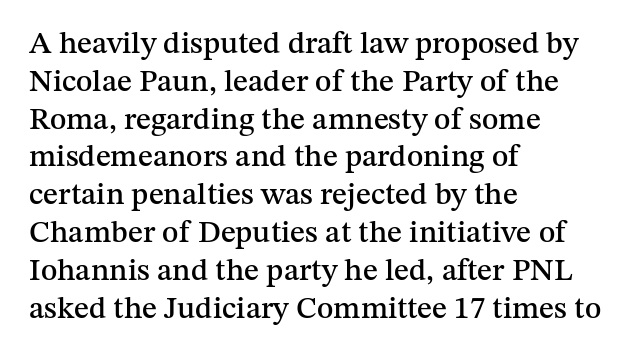
The image shows 31 px serif type, upright; set left-aligned, line spacing 1.22x, normal letter spacing, not underlined; medium stroke contrast and a medium x-height.
